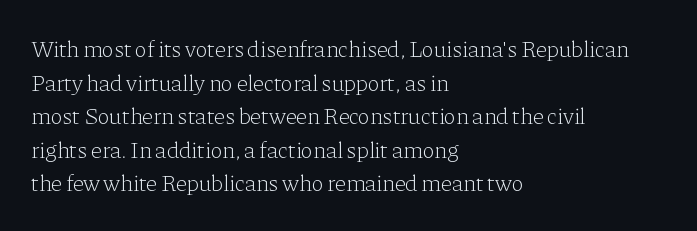
What stands out about the letter spacing? Nothing — it is the standard amount. Type without underlining. You can tell it's not italic because the verticals are truly vertical. Is there much room between lines? A standard amount, neither cramped nor airy.
